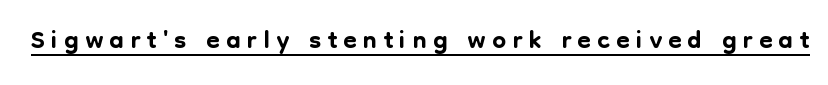
The image shows 39 px sans-serif type, upright; set underlined; low stroke contrast and a medium x-height.
